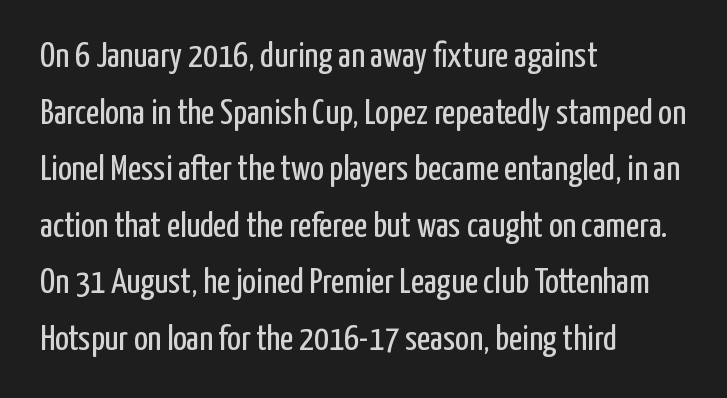
{"serif": "no", "italic": "no", "bold": "no", "weight": "regular", "width": "condensed", "stroke_contrast": "low", "x_height": "medium", "monospaced": "no", "underline": "no", "align": "left", "line_spacing": "normal", "line_spacing_ratio": 1.57, "letter_spacing": "normal", "letter_spacing_em": 0.0, "glyph_px": 36}
